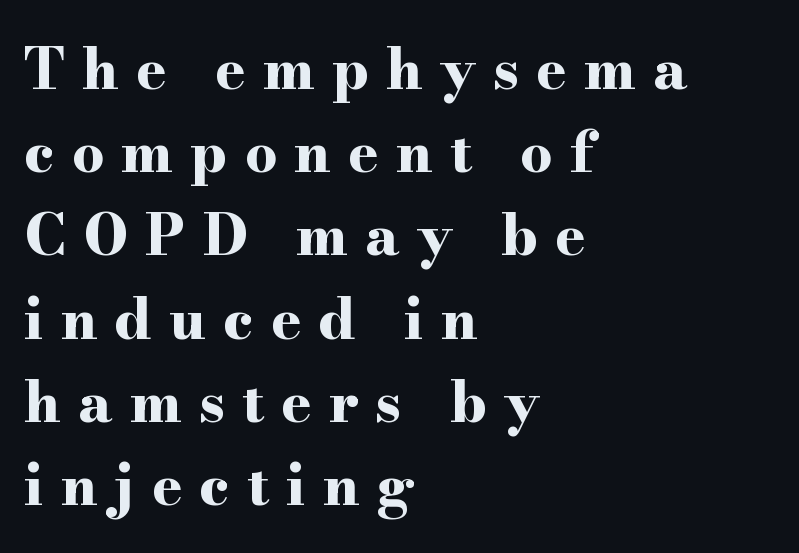
The image shows 57 px bold, wide serif type, upright; set left-aligned, normal line spacing (1.46x), unusually wide letter spacing (+0.3 em), not underlined; high stroke contrast and a small x-height.
